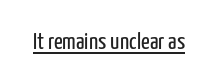
Underlined type. When letters stand straight like this, we call the style roman or upright. The line texture is even and compact thanks to regular tracking. The strokes carry an ordinary text weight at most.
